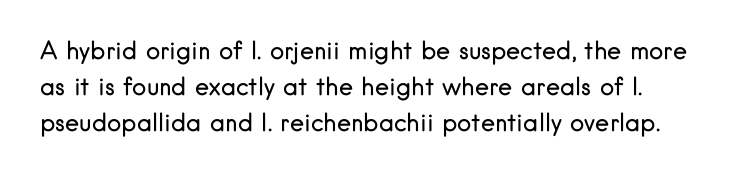
Every character sits straight up, as roman type does. Is the stroke heavy? The answer is a plain regular-or-lighter. Words appear dense and cohesive because spacing is normal. Just letters on the line, the space beneath them empty.
